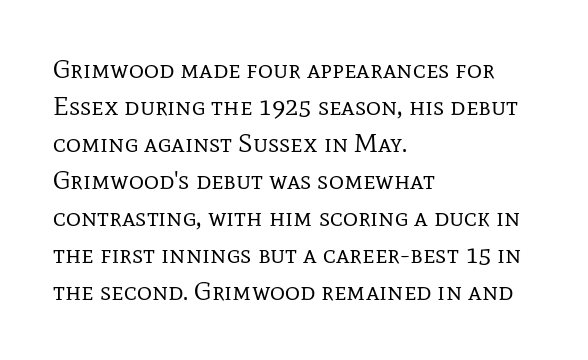
Rule under the text: the space is simply empty. The tracking reads as untouched default to a designer's eye. Compared with a typical body face, this is equally light or lighter still. A student would call this left alignment; a typographer would say flush left, rag right. The rows are spaced the way most documents space them.
